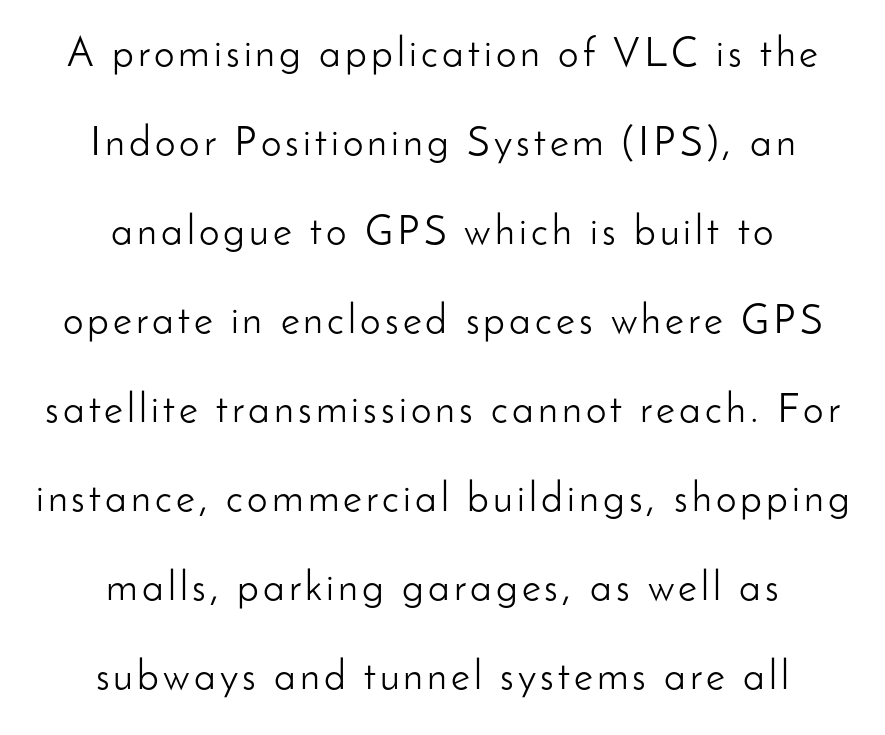
{"serif": "no", "italic": "no", "bold": "no", "weight": "light", "width": "normal", "stroke_contrast": "low", "x_height": "small", "monospaced": "no", "underline": "no", "align": "center", "line_spacing": "loose", "line_spacing_ratio": 2.17, "glyph_px": 41}
